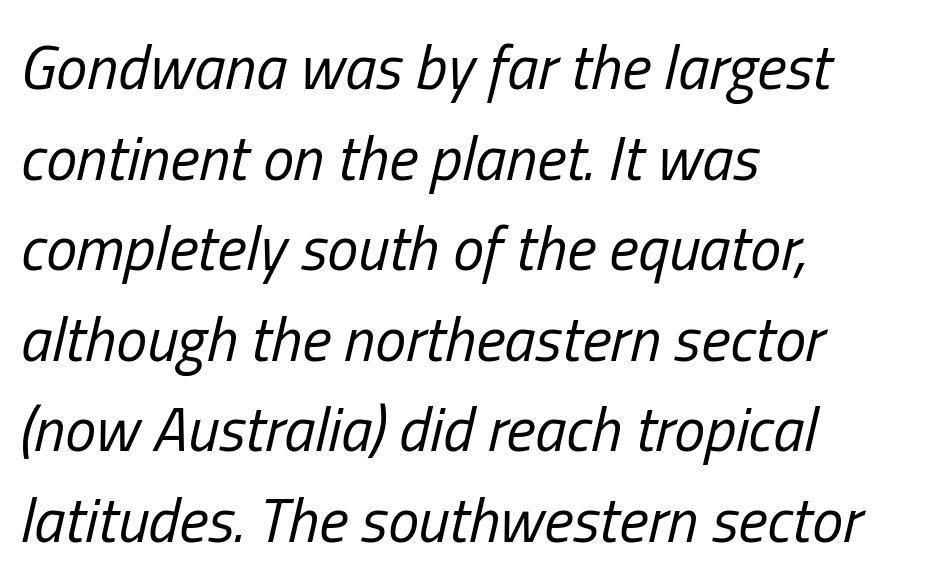
{"italic": "yes", "lean": "right", "slant_degrees": 13, "bold": "no", "weight": "regular", "width": "condensed", "stroke_contrast": "low", "x_height": "medium", "monospaced": "no", "underline": "no", "align": "left", "line_spacing": "normal", "line_spacing_ratio": 1.46, "letter_spacing": "normal", "letter_spacing_em": 0.0, "glyph_px": 62}
